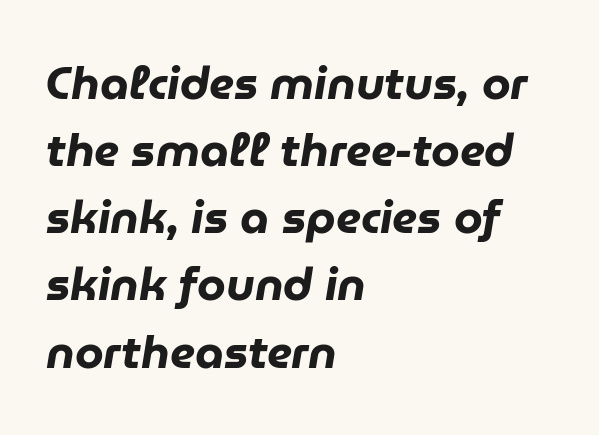
The image shows 46 px heavy type, italic (leaning right); set left-aligned, normal line spacing (1.46x), normal letter spacing, not underlined; low stroke contrast and a medium x-height.
